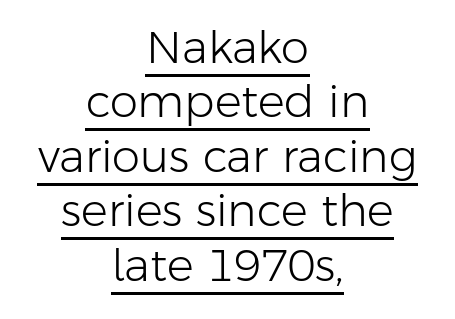
The image shows 45 px light sans-serif type, upright; set centered, line spacing 1.21x, normal letter spacing, underlined; low stroke contrast and a medium x-height.
